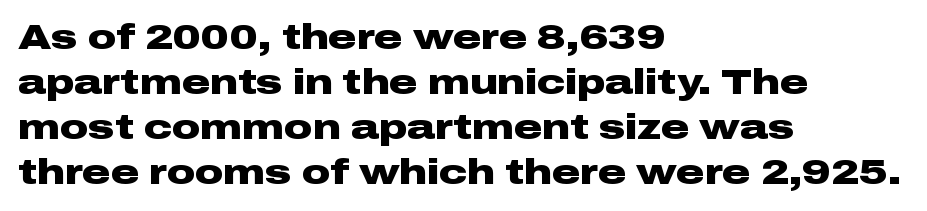
Reading down the block, your eye returns to a fixed left position each line. Each letter's strokes conclude bluntly, with no projecting serifs. Short note: letters normally spaced. These lines are rendered in a variable-pitch font. How would I describe the line gaps? Plain and ordinary.
